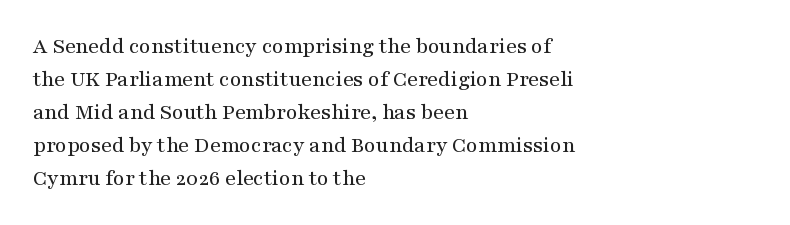
The image shows 22 px text type, upright; set left-aligned, normal line spacing (1.5x), normal letter spacing, not underlined.
